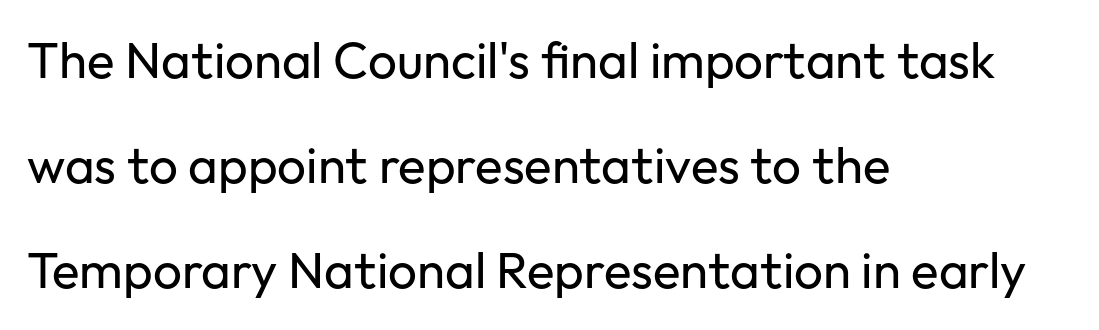
{"serif": "no", "italic": "no", "bold": "no", "weight": "regular", "width": "normal", "stroke_contrast": "low", "x_height": "medium", "monospaced": "no", "underline": "no", "align": "left", "line_spacing": "loose", "line_spacing_ratio": 2.06, "letter_spacing": "normal", "letter_spacing_em": 0.0, "glyph_px": 51}
